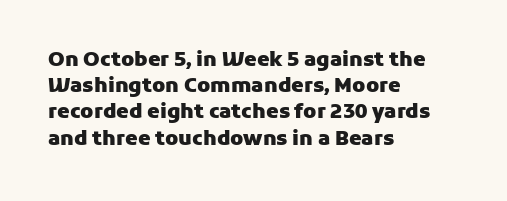
Q: Is the text bold? A: Yes.
Q: Is the text italic (slanted)? A: No, it is upright.
Q: Is the text underlined? A: No.
Q: How is the paragraph aligned? A: Left-aligned.
Q: Is the spacing between letters normal or unusually wide? A: Normal.
Q: Is the spacing between lines tight, normal or loose? A: Normal.
